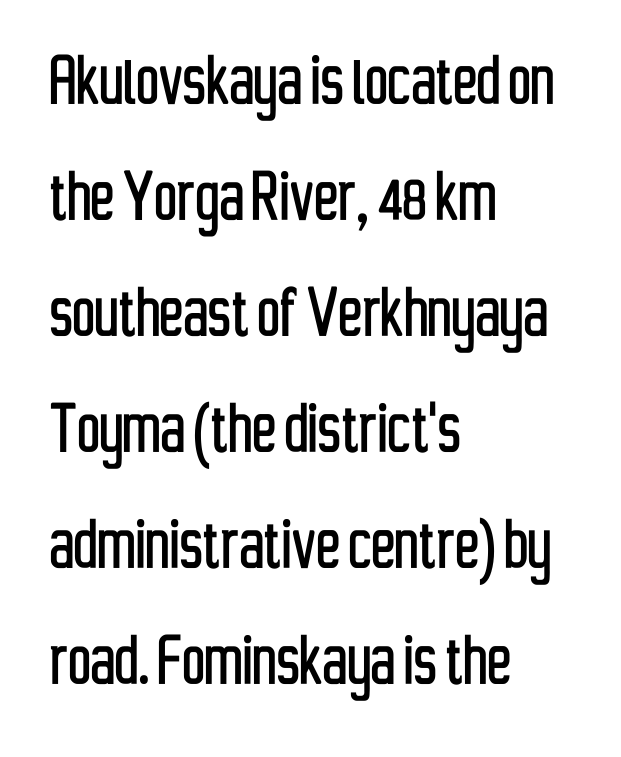
The face used here is a sans, in the tradition of grotesques and geometrics. The horizontal fit of the characters is conventional and even. Looks like regular typesetting: each glyph gets only the width it needs. Reading down the block, your eye returns to a fixed left position each line.
